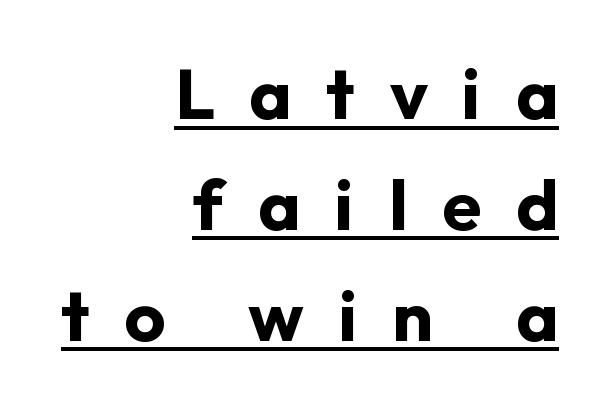
If you measured baseline to baseline, you'd find a middling distance. In terms of posture, this sample is upright. Is the type bold? Yes — the strokes are clearly thick and heavy. To sum up the face: it is a sans, with no serifs. Teacher's note: observe the even right margin — that is flush-right alignment. Each letter keeps its own natural width here, so spacing adapts to shape.
